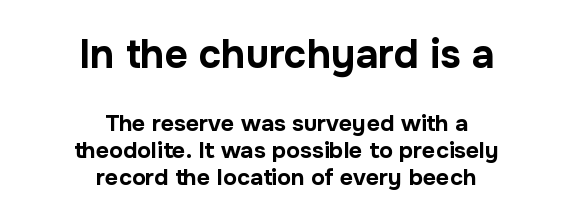
{"serif": "no", "italic": "no", "bold": "yes", "weight": "bold", "width": "normal", "stroke_contrast": "low", "x_height": "medium", "monospaced": "no", "underline": "no", "align": "center", "line_spacing_ratio": 1.17, "letter_spacing": "normal", "letter_spacing_em": 0.0, "larger_block": "first", "size_ratio": 1.74, "glyph_px": 40}
